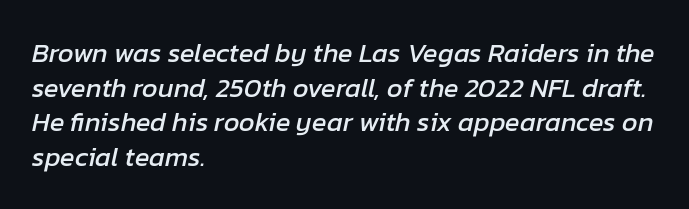
Q: Is the text italic (slanted)? A: Yes, it leans right by about 12 degrees.
Q: Is the text underlined? A: No.
Q: How is the paragraph aligned? A: Left-aligned.
Q: Is the spacing between letters normal or unusually wide? A: Normal.
Q: Is the spacing between lines tight, normal or loose? A: Normal.
